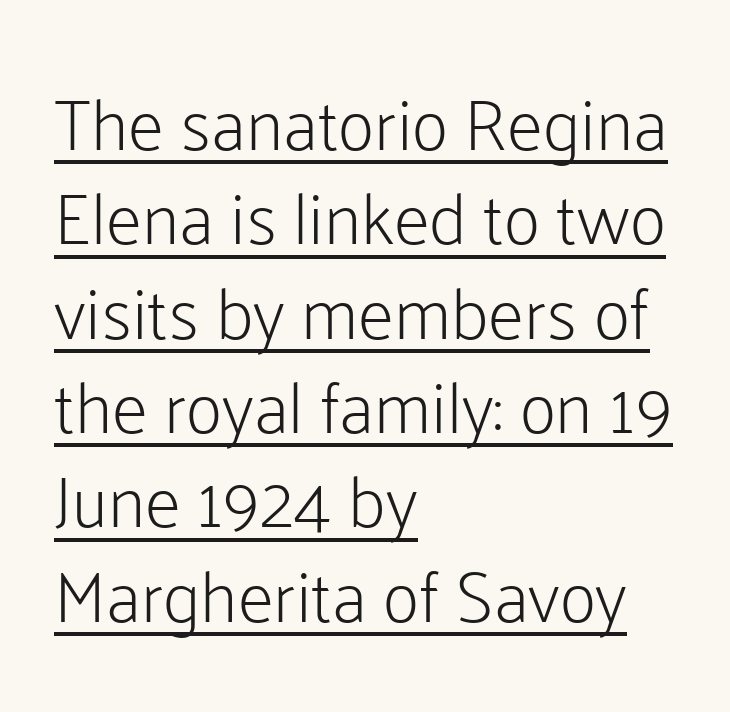
Q: Is the text bold? A: No.
Q: Is the text italic (slanted)? A: No, it is upright.
Q: Is the typeface a serif or a sans-serif typeface? A: Sans-serif.
Q: Is the text underlined? A: Yes.
Q: How is the paragraph aligned? A: Left-aligned.
Q: Is the spacing between letters normal or unusually wide? A: Normal.
Q: Is the spacing between lines tight, normal or loose? A: Normal.
Q: Width (condensed, normal, or wide)? A: Normal.
Q: Stroke contrast? A: Low.
Q: x-height? A: Medium.
Q: Monospaced? A: No.
